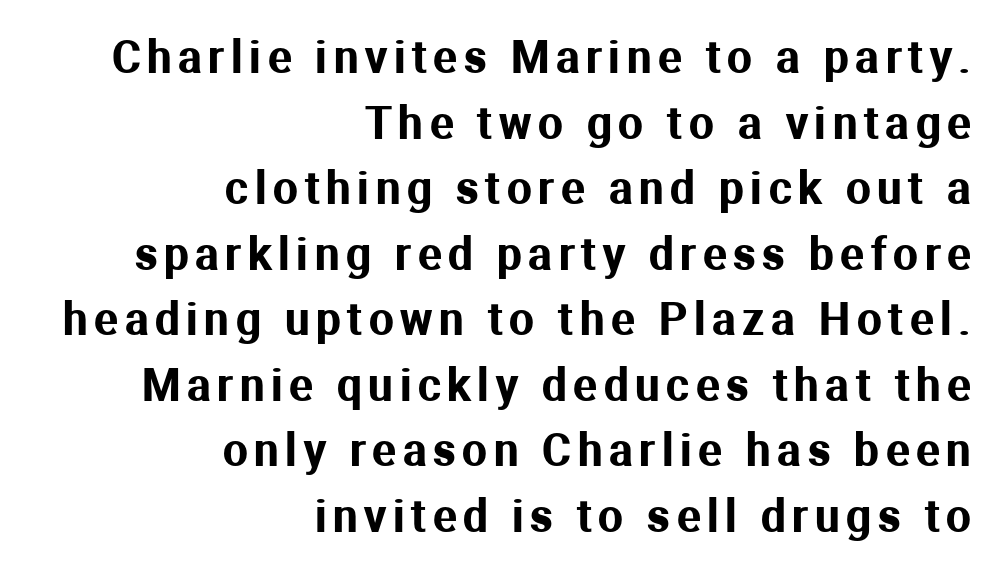
The image shows 44 px sans-serif type, upright; set right-aligned, normal line spacing (1.49x), not underlined; medium stroke contrast and a medium x-height.
